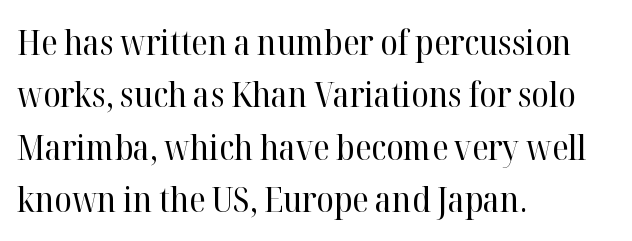
Q: Is the text bold? A: No.
Q: Is the text italic (slanted)? A: No, it is upright.
Q: Is the typeface a serif or a sans-serif typeface? A: Serif.
Q: Is the text underlined? A: No.
Q: How is the paragraph aligned? A: Left-aligned.
Q: Is the spacing between letters normal or unusually wide? A: Normal.
Q: Is the spacing between lines tight, normal or loose? A: Normal.
Q: Width (condensed, normal, or wide)? A: Normal.
Q: Stroke contrast? A: High.
Q: x-height? A: Medium.
Q: Monospaced? A: No.
